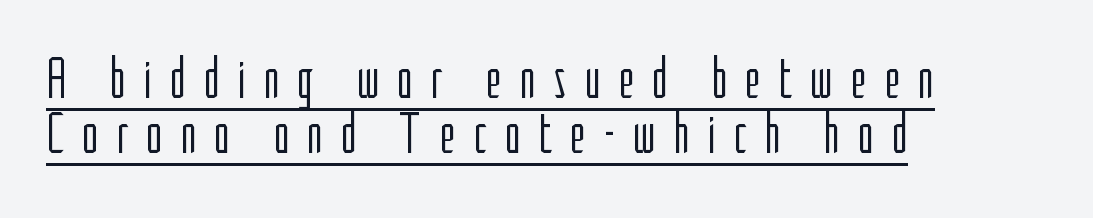
Alignment: flush left. No extra ink here — the face is not bold. The face used here is proportionally spaced, like ordinary book or web type. When letters stand straight like this, we call the style roman or upright. The rendering uses the underline text-decoration.
